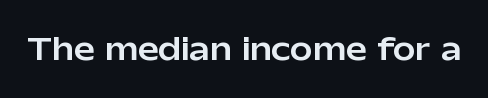
The image shows 30 px sans-serif type, upright; set normal letter spacing, not underlined; low stroke contrast and a medium x-height.
